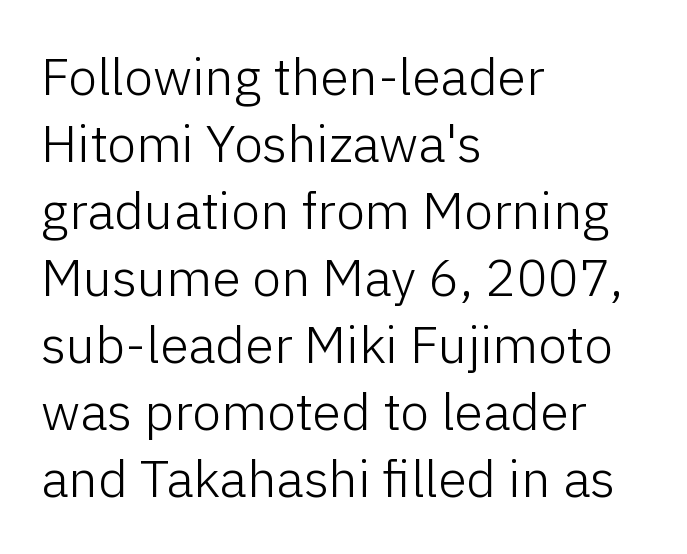
Q: Is the text bold? A: No.
Q: Is the text italic (slanted)? A: No, it is upright.
Q: Is the typeface a serif or a sans-serif typeface? A: Sans-serif.
Q: Is the text underlined? A: No.
Q: How is the paragraph aligned? A: Left-aligned.
Q: Is the spacing between letters normal or unusually wide? A: Normal.
Q: Is the spacing between lines tight, normal or loose? A: Normal.
Q: Width (condensed, normal, or wide)? A: Normal.
Q: Stroke contrast? A: Low.
Q: x-height? A: Medium.
Q: Monospaced? A: No.
